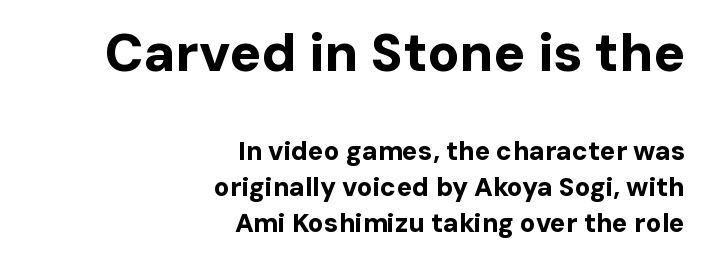
The image shows 53 px bold sans-serif type, upright; set right-aligned, normal line spacing (1.39x), normal letter spacing, not underlined; the first (top) block is 2.04x larger; low stroke contrast and a medium x-height.
